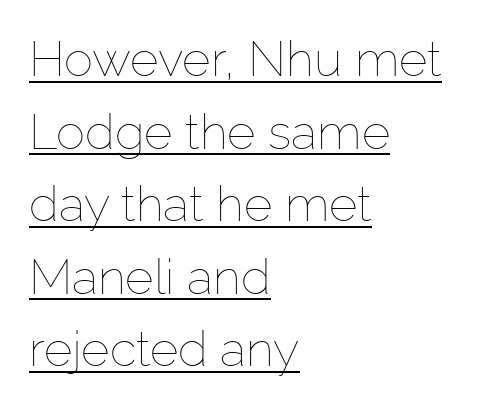
Q: Is the text bold? A: No.
Q: Is the text italic (slanted)? A: No, it is upright.
Q: Is the text underlined? A: Yes.
Q: How is the paragraph aligned? A: Left-aligned.
Q: Is the spacing between letters normal or unusually wide? A: Normal.
Q: Is the spacing between lines tight, normal or loose? A: Normal.
Q: Width (condensed, normal, or wide)? A: Normal.
Q: Stroke contrast? A: Low.
Q: x-height? A: Medium.
Q: Monospaced? A: No.
